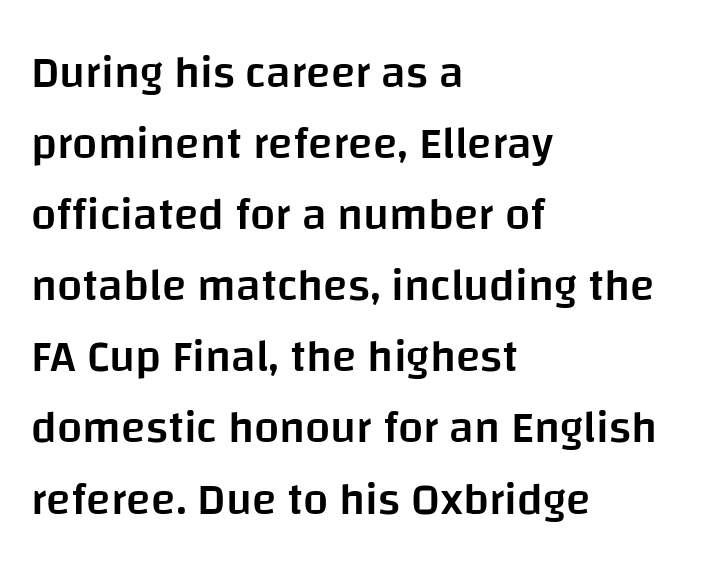
{"serif": "no", "italic": "no", "bold": "semi", "weight": "semibold", "width": "normal", "stroke_contrast": "low", "x_height": "large", "monospaced": "no", "underline": "no", "align": "left", "line_spacing": "normal", "line_spacing_ratio": 1.58, "letter_spacing": "normal", "letter_spacing_em": 0.0, "glyph_px": 45}
